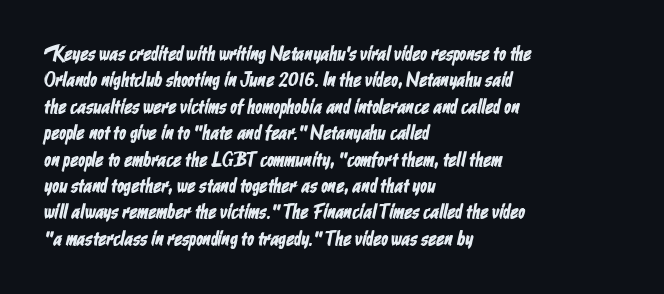
The image shows 20 px text type; set left-aligned, normal line spacing (1.32x), normal letter spacing, not underlined.
